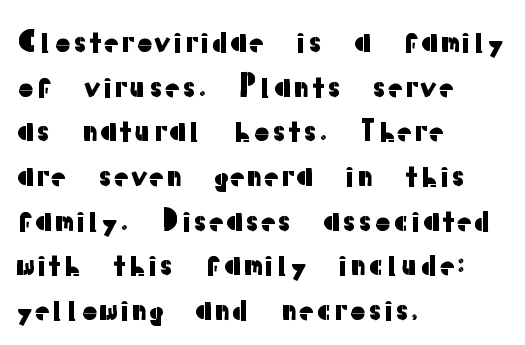
Does the copy run flush right? No — it runs flush left. A typesetter would call this leading conventional body-copy spacing. Lines of text with bare space underneath. The font family rendered here belongs to the sans-serif group. Varying glyph widths throughout — classic text-font behaviour.
